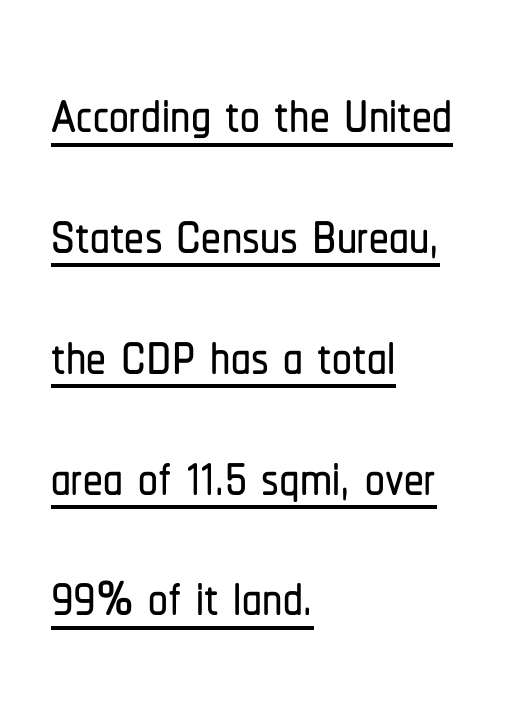
Q: Is the text italic (slanted)? A: No, it is upright.
Q: Is the typeface a serif or a sans-serif typeface? A: Sans-serif.
Q: Is the text underlined? A: Yes.
Q: How is the paragraph aligned? A: Left-aligned.
Q: Is the spacing between letters normal or unusually wide? A: Normal.
Q: Is the spacing between lines tight, normal or loose? A: Normal.
Q: Width (condensed, normal, or wide)? A: Condensed.
Q: Stroke contrast? A: Low.
Q: x-height? A: Medium.
Q: Monospaced? A: No.
